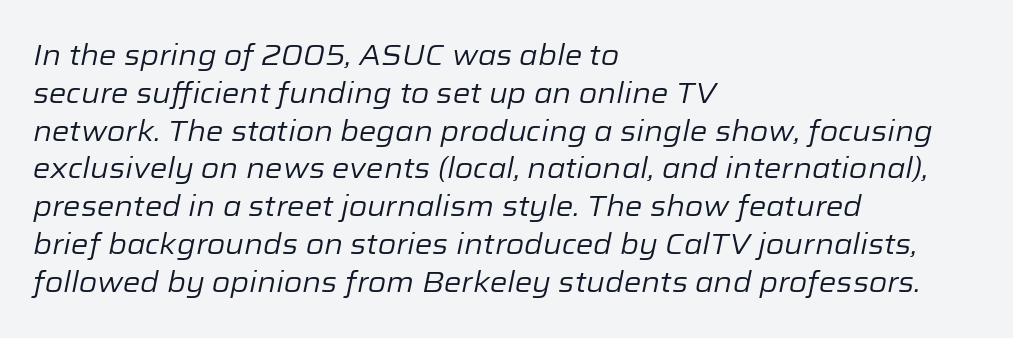
Think standard paragraph weight, or any step lighter than that. These lines stack with their left ends in a neat column. This sample has the flowing, uneven cadence of proportional lettering. The strip under each line holds only bare page. What's the leading like? Ordinary, nothing unusual. Would a proofreader flag this as italicized? Yes.
